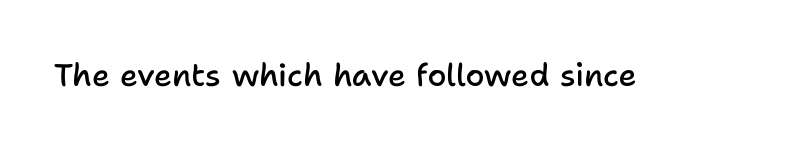
The space directly below the letters is spotless. The letters advance in unequal steps, a hallmark of proportional type. Look at the stroke-to-counter ratio: somewhat heavy, a semibold. Glyph-to-glyph distance matches everyday printed text.
